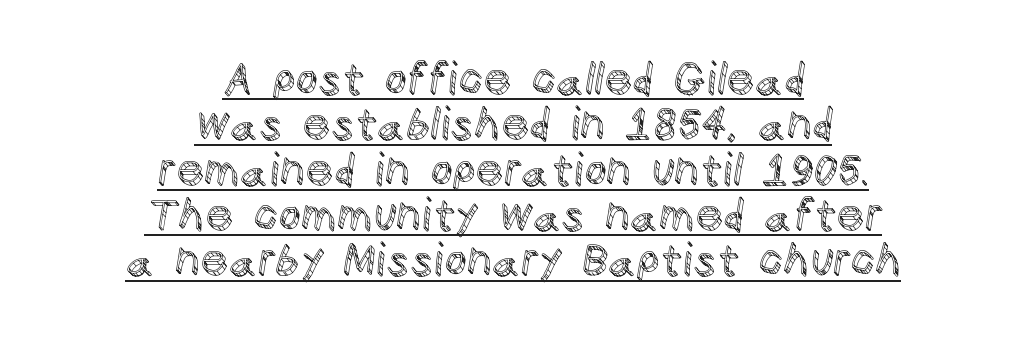
The image shows 44 px text type; set centered, tight line spacing (1.03x), normal letter spacing, underlined; a large x-height.
